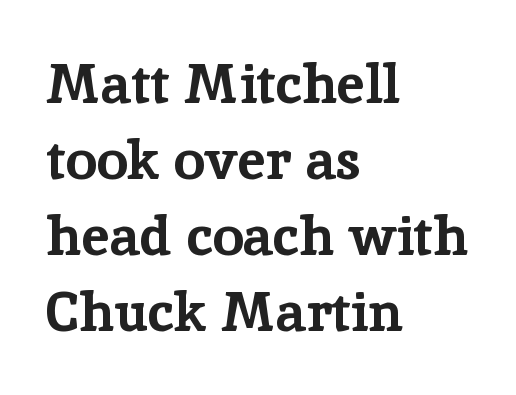
How heavy is the stroke? Heavy — this is a bold. Check where the strokes stop: tiny serifs finish them off. The font's upright variant was chosen for this text. The line-height multiplier appears to be the usual default. Character widths vary here, with narrow letters taking less room than wide ones.
